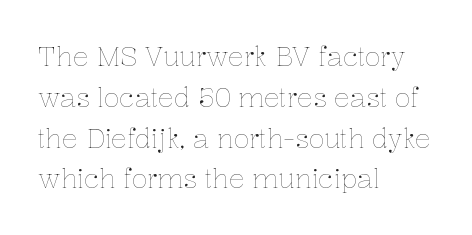
Q: Is the text bold? A: No.
Q: Is the text italic (slanted)? A: No, it is upright.
Q: Is the text underlined? A: No.
Q: How is the paragraph aligned? A: Left-aligned.
Q: Is the spacing between letters normal or unusually wide? A: Normal.
Q: Is the spacing between lines tight, normal or loose? A: Normal.
